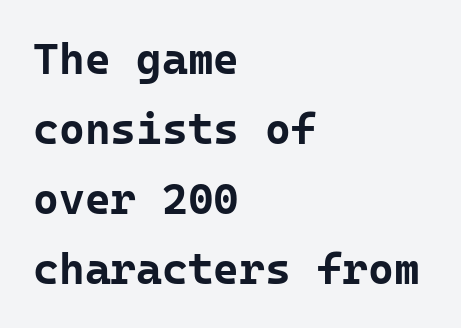
Q: Is the text bold? A: Yes.
Q: Is the text italic (slanted)? A: No, it is upright.
Q: Is the typeface a serif or a sans-serif typeface? A: Sans-serif.
Q: Is the text underlined? A: No.
Q: How is the paragraph aligned? A: Left-aligned.
Q: Is the spacing between letters normal or unusually wide? A: Normal.
Q: Is the spacing between lines tight, normal or loose? A: Normal.
Q: Width (condensed, normal, or wide)? A: Normal.
Q: Stroke contrast? A: Low.
Q: x-height? A: Medium.
Q: Monospaced? A: Yes.
